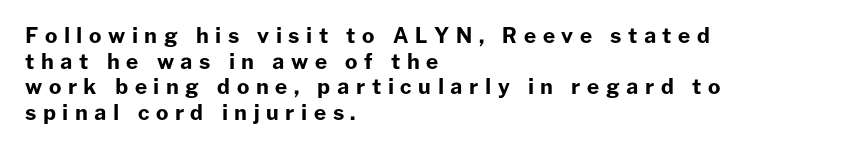
Q: Is the text bold? A: Yes.
Q: Is the text italic (slanted)? A: No, it is upright.
Q: Is the text underlined? A: No.
Q: How is the paragraph aligned? A: Left-aligned.
Q: Is the spacing between letters normal or unusually wide? A: Unusually wide.
